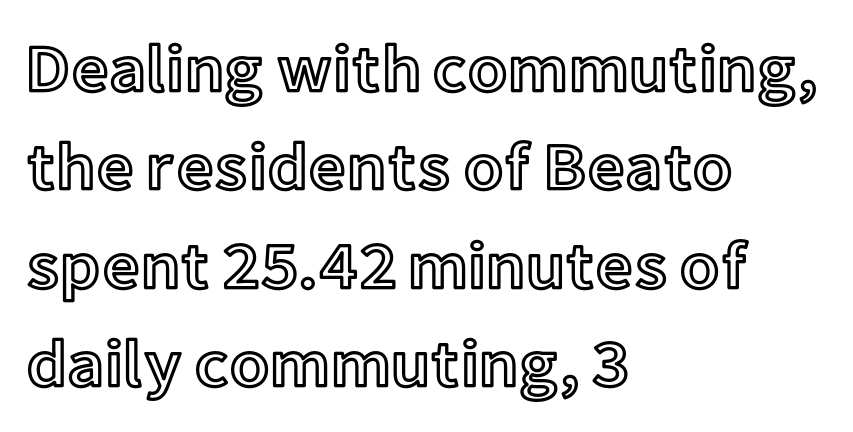
The image shows 66 px text type, upright; set left-aligned, normal line spacing (1.49x), normal letter spacing, not underlined; a medium x-height.
